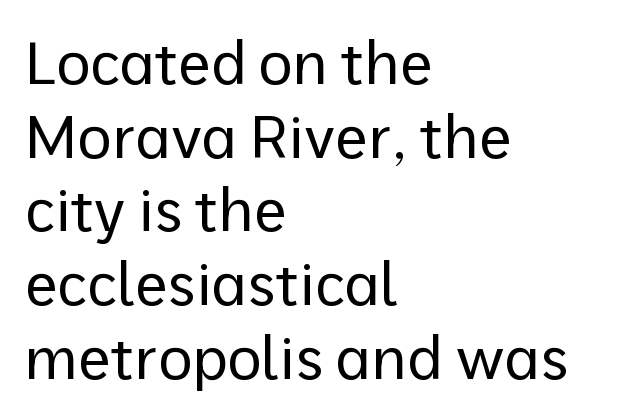
The image shows 59 px regular-weight sans-serif type, upright; set left-aligned, normal line spacing (1.25x), normal letter spacing, not underlined; low stroke contrast and a medium x-height.
